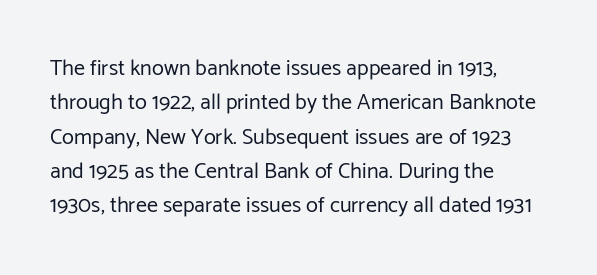
The specimen reads as upright at a glance. Is the stroke heavy? The answer is a plain regular-or-lighter. Clear beneath every line of the passage. Notice how descenders clear the ascenders below comfortably — that's standard leading.
